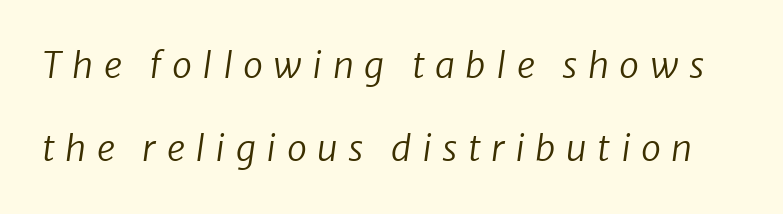
Line spacing here is loose. The area under the type is left untouched. Honestly, the letter spacing is so wide it's the main thing you notice. The letters look calm and open, with moderate or lighter stems. Character widths vary here, with narrow letters taking less room than wide ones. The text was rendered using a sans face with plain stroke endings.
